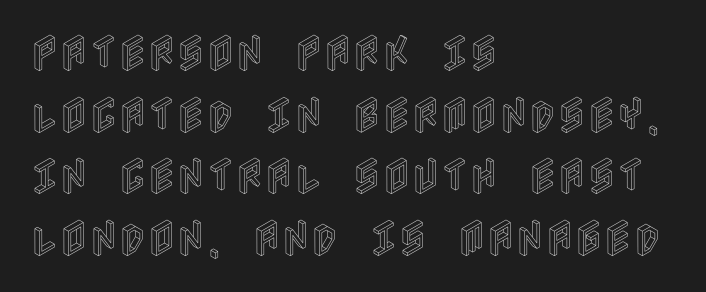
The image shows 40 px condensed type, upright; set left-aligned, normal line spacing (1.54x), normal letter spacing, not underlined; a large x-height.
